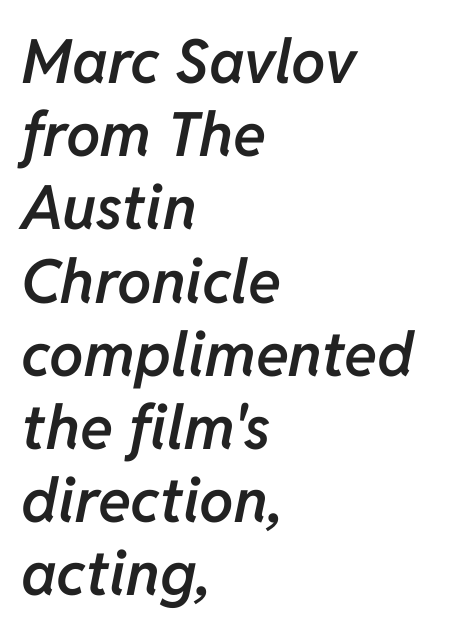
The sample has been set in demibold, a notch under bold. This is oblique type, the kind used for emphasis or titles. Default kerning and tracking; the words read as compact shapes. Character widths vary here, with narrow letters taking less room than wide ones. This rendering features lettering with no underline. Horizontal alignment here is leftward, the default for most running prose.
